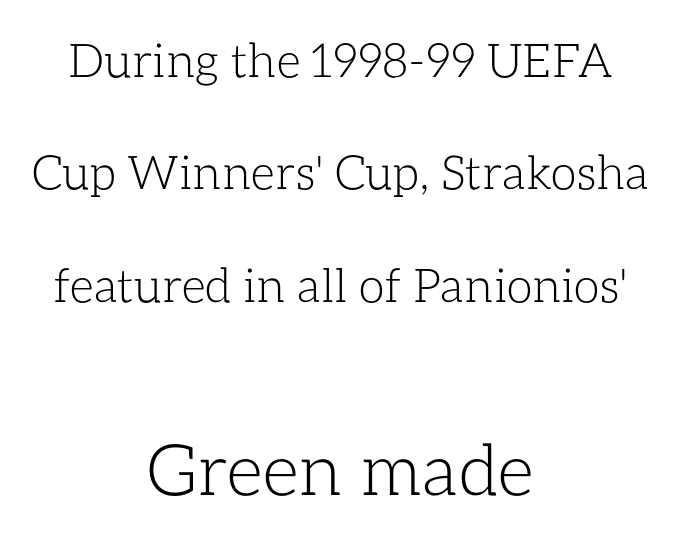
The image shows 71 px light type, upright; set centered, loose line spacing (2.39x), normal letter spacing, not underlined; the second (bottom) block is 1.51x larger; low stroke contrast and a medium x-height.
